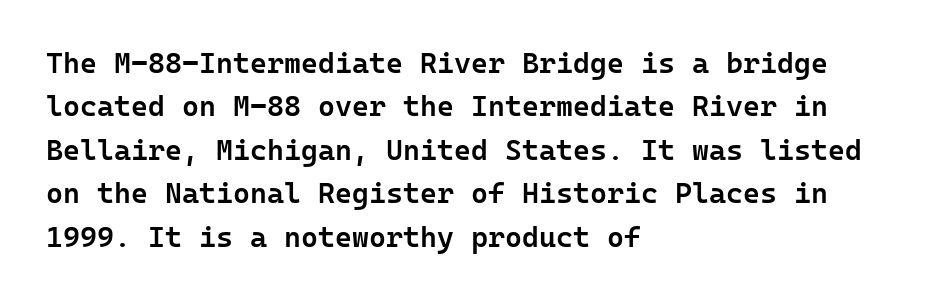
The image shows 29 px semibold sans-serif type, upright; set left-aligned, normal line spacing (1.5x), normal letter spacing, not underlined; low stroke contrast and a medium x-height.
